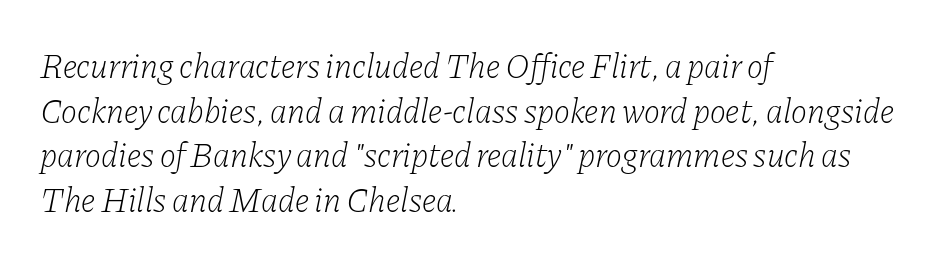
Q: Is the text bold? A: No.
Q: Is the text italic (slanted)? A: Yes, it leans right by about 11 degrees.
Q: Is the typeface a serif or a sans-serif typeface? A: Serif.
Q: Is the text underlined? A: No.
Q: How is the paragraph aligned? A: Left-aligned.
Q: Is the spacing between letters normal or unusually wide? A: Normal.
Q: Is the spacing between lines tight, normal or loose? A: Normal.
Q: Width (condensed, normal, or wide)? A: Normal.
Q: Stroke contrast? A: Low.
Q: x-height? A: Medium.
Q: Monospaced? A: No.
